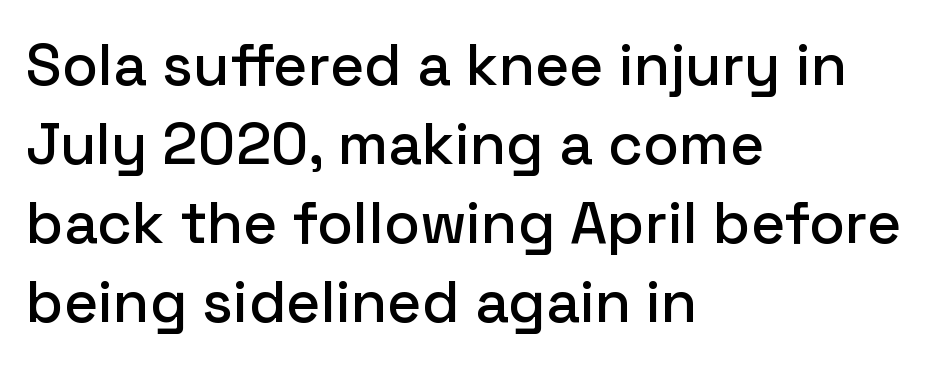
Q: Is the text italic (slanted)? A: No, it is upright.
Q: Is the typeface a serif or a sans-serif typeface? A: Sans-serif.
Q: Is the text underlined? A: No.
Q: How is the paragraph aligned? A: Left-aligned.
Q: Is the spacing between letters normal or unusually wide? A: Normal.
Q: Is the spacing between lines tight, normal or loose? A: Normal.
Q: Width (condensed, normal, or wide)? A: Normal.
Q: Stroke contrast? A: Low.
Q: x-height? A: Medium.
Q: Monospaced? A: No.
